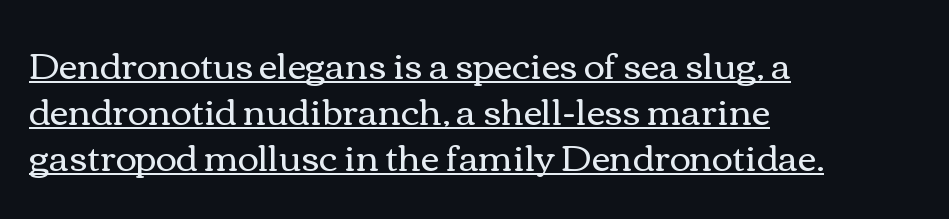
The image shows 36 px regular-weight, wide type, upright; set left-aligned, normal line spacing (1.28x), normal letter spacing, underlined; a medium x-height.
